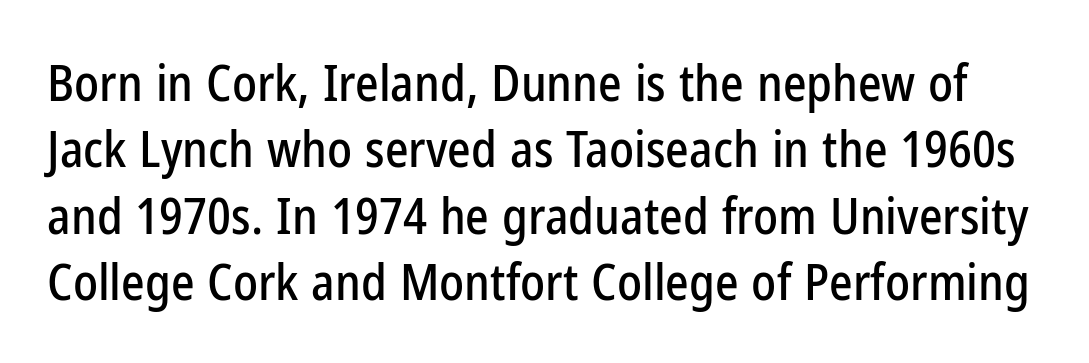
A typesetter would call this proportional, since set widths differ per character. Look at the bottom of the vertical strokes: they stop flat, with no serifs. Rows of type keep a routine distance in the vertical direction. Here the glyphs are tracked normally, forming tight word shapes. These lines were composed using upright roman letters. Has an underline been added? It has not.
